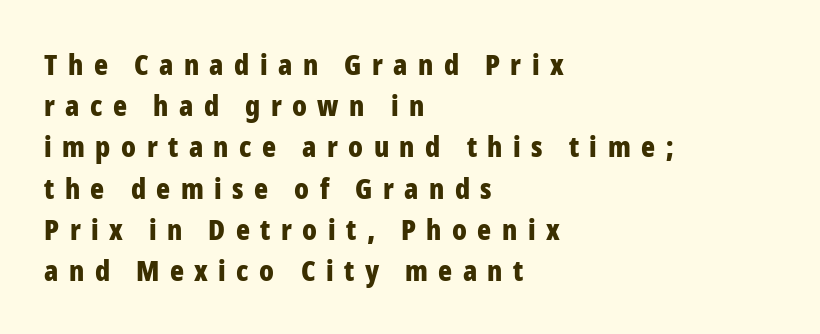
The image shows 29 px bold, condensed sans-serif type, upright; set left-aligned, normal line spacing (1.42x), unusually wide letter spacing (+0.36 em), not underlined; low stroke contrast and a medium x-height.
